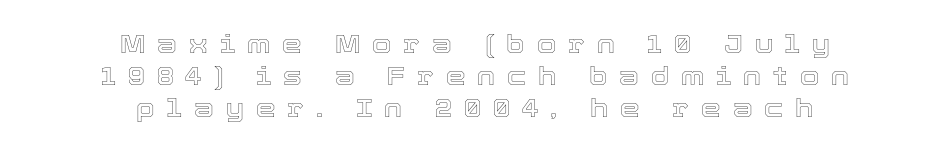
{"italic": "no", "underline": "no", "align": "center", "line_spacing": "normal", "line_spacing_ratio": 1.28, "letter_spacing": "wide", "letter_spacing_em": 0.48, "glyph_px": 25}
